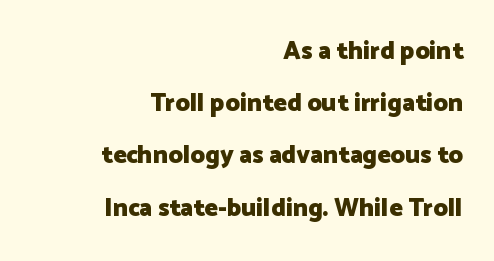
{"italic": "no", "bold": "yes", "underline": "no", "align": "right", "line_spacing": "loose", "line_spacing_ratio": 2.09, "letter_spacing": "normal", "letter_spacing_em": 0.0, "glyph_px": 25}
